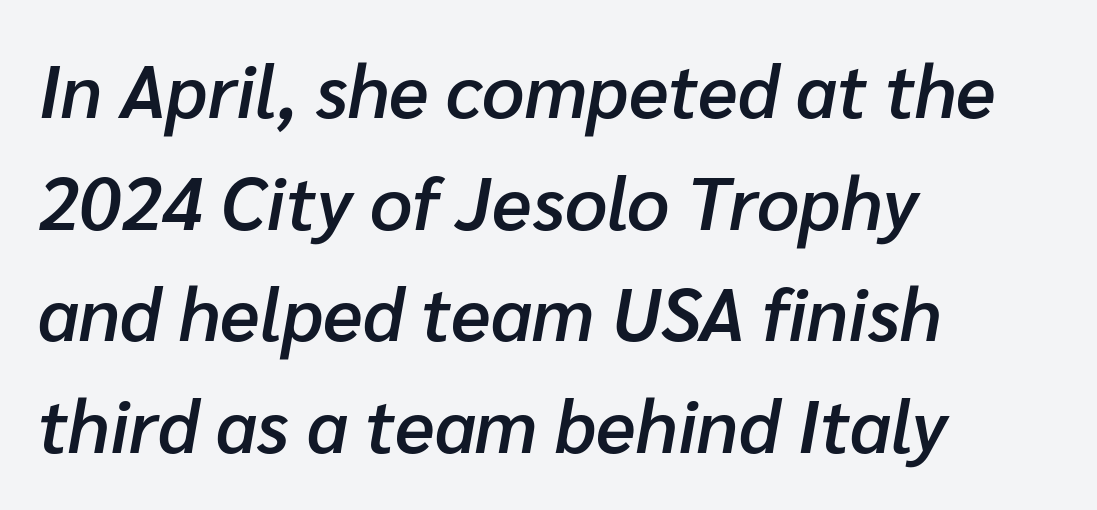
{"italic": "yes", "lean": "right", "slant_degrees": 10, "bold": "semi", "weight": "semibold", "width": "normal", "stroke_contrast": "low", "x_height": "medium", "monospaced": "no", "underline": "no", "align": "left", "line_spacing": "normal", "line_spacing_ratio": 1.51, "letter_spacing": "normal", "letter_spacing_em": 0.0, "glyph_px": 74}
